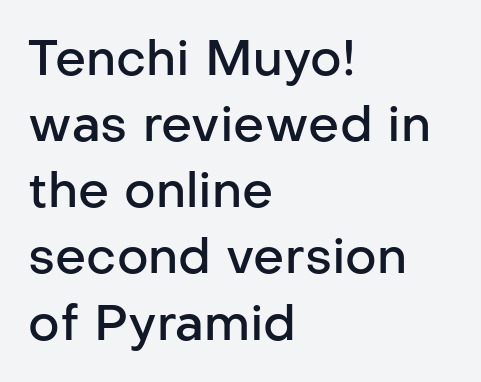
{"serif": "no", "italic": "no", "bold": "semi", "weight": "semibold", "width": "normal", "stroke_contrast": "low", "x_height": "medium", "monospaced": "no", "underline": "no", "align": "left", "line_spacing": "normal", "line_spacing_ratio": 1.35, "letter_spacing": "normal", "letter_spacing_em": 0.0, "glyph_px": 49}
